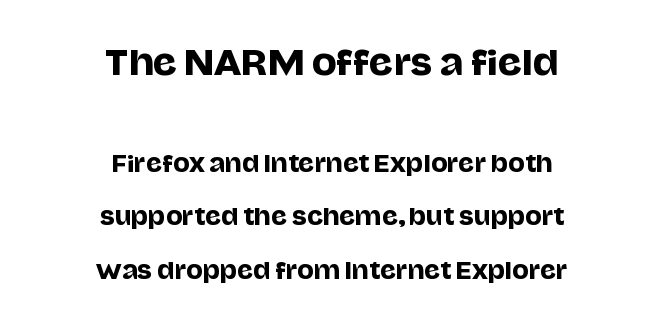
Q: Is the text italic (slanted)? A: No, it is upright.
Q: Is the typeface a serif or a sans-serif typeface? A: Sans-serif.
Q: Is the text underlined? A: No.
Q: How is the paragraph aligned? A: Centered.
Q: Is the spacing between letters normal or unusually wide? A: Normal.
Q: Is the spacing between lines tight, normal or loose? A: Loose.
Q: Which block of text is set in a larger size, the first (top) or the second (bottom)? A: The first (top) one.
Q: Width (condensed, normal, or wide)? A: Normal.
Q: Stroke contrast? A: Low.
Q: x-height? A: Large.
Q: Monospaced? A: No.
